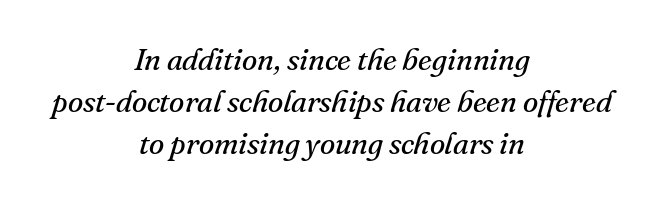
Q: Is the text bold? A: No.
Q: Is the text italic (slanted)? A: Yes, it leans right by about 16 degrees.
Q: Is the typeface a serif or a sans-serif typeface? A: Serif.
Q: Is the text underlined? A: No.
Q: How is the paragraph aligned? A: Centered.
Q: Is the spacing between letters normal or unusually wide? A: Normal.
Q: Is the spacing between lines tight, normal or loose? A: Normal.
Q: Width (condensed, normal, or wide)? A: Normal.
Q: Stroke contrast? A: Medium.
Q: x-height? A: Small.
Q: Monospaced? A: No.
